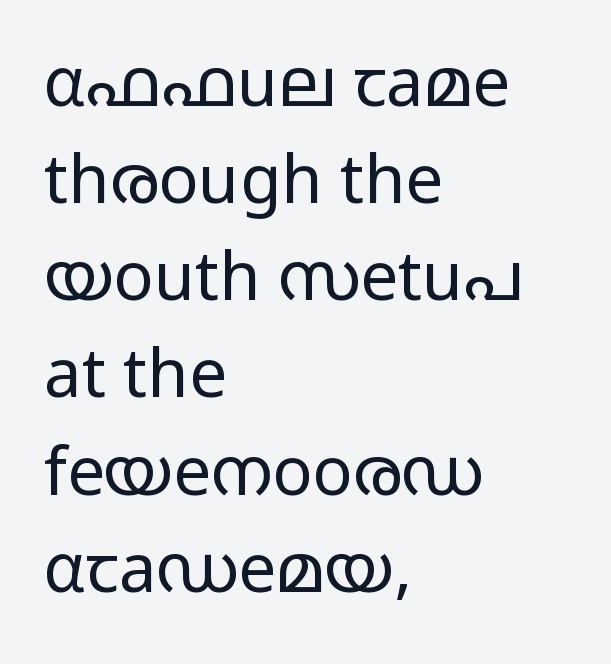
Q: Is the text bold? A: No.
Q: Is the text italic (slanted)? A: No, it is upright.
Q: Is the typeface a serif or a sans-serif typeface? A: Sans-serif.
Q: Is the text underlined? A: No.
Q: How is the paragraph aligned? A: Left-aligned.
Q: Is the spacing between letters normal or unusually wide? A: Normal.
Q: Is the spacing between lines tight, normal or loose? A: Normal.
Q: Width (condensed, normal, or wide)? A: Wide.
Q: Stroke contrast? A: Low.
Q: x-height? A: Medium.
Q: Monospaced? A: No.
